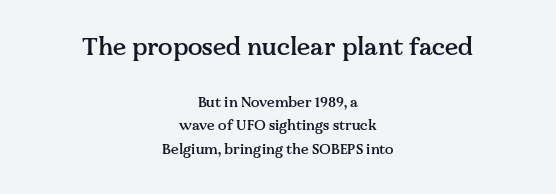
The image shows 24 px text type, upright; set centered, normal line spacing (1.68x), normal letter spacing, not underlined; the first (top) block is 1.71x larger.
